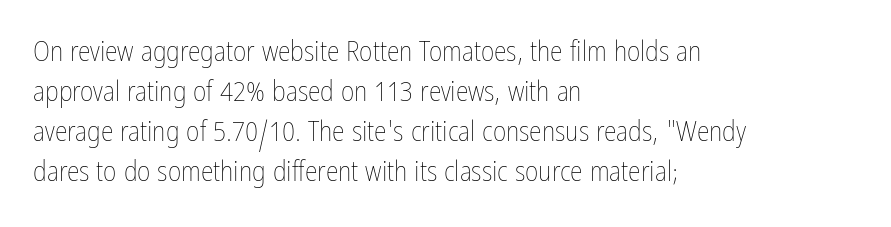
Q: Is the text bold? A: No.
Q: Is the text italic (slanted)? A: No, it is upright.
Q: Is the text underlined? A: No.
Q: How is the paragraph aligned? A: Left-aligned.
Q: Is the spacing between letters normal or unusually wide? A: Normal.
Q: Is the spacing between lines tight, normal or loose? A: Normal.
Q: Width (condensed, normal, or wide)? A: Condensed.
Q: Stroke contrast? A: Low.
Q: x-height? A: Medium.
Q: Monospaced? A: No.
